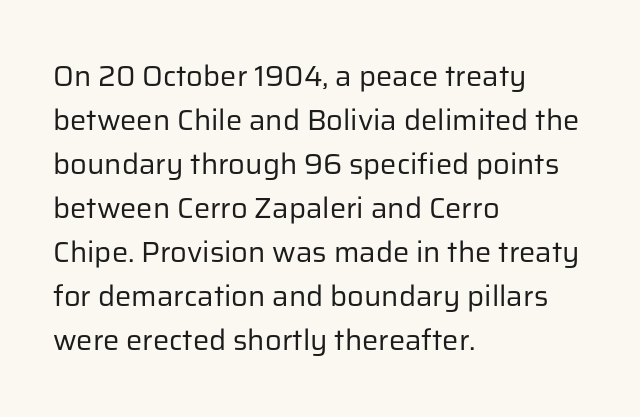
The image shows 29 px regular-weight sans-serif type, upright; set left-aligned, normal line spacing (1.52x), normal letter spacing, not underlined; low stroke contrast and a medium x-height.
